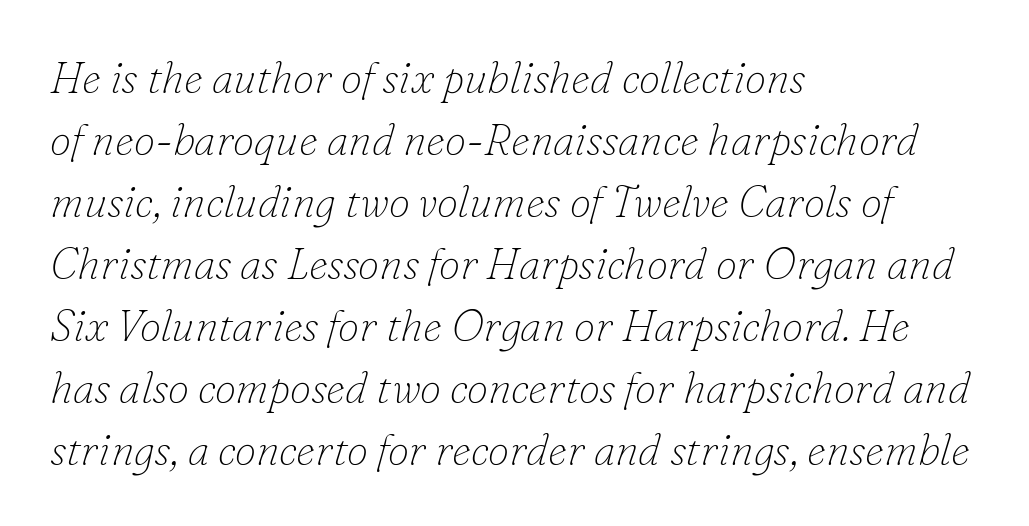
The image shows 43 px thin serif type, italic (leaning right); set left-aligned, normal line spacing (1.44x), normal letter spacing, not underlined; low stroke contrast and a small x-height.
